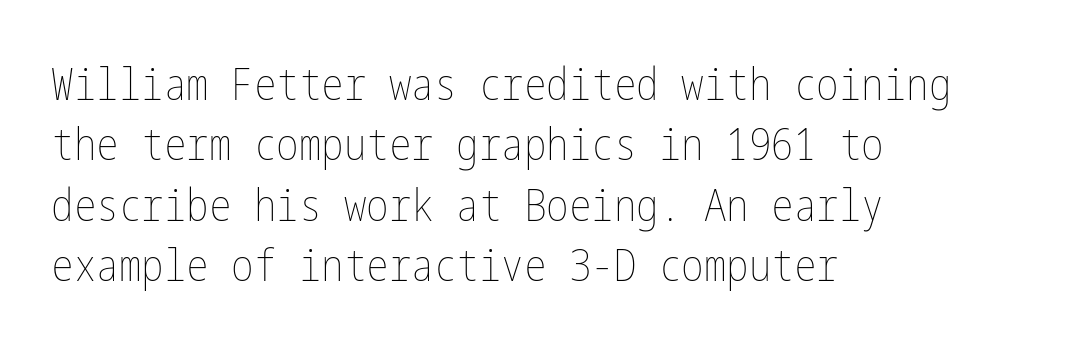
No letter is thick-stroked: the sample isn't bold. Students, note that the glyphs here touch the page at normal intervals. Plain, unruled lines of type. Ordinary non-slanted type is in use. The compositor pushed each line to the left boundary. Rows of type keep a routine distance in the vertical direction.
